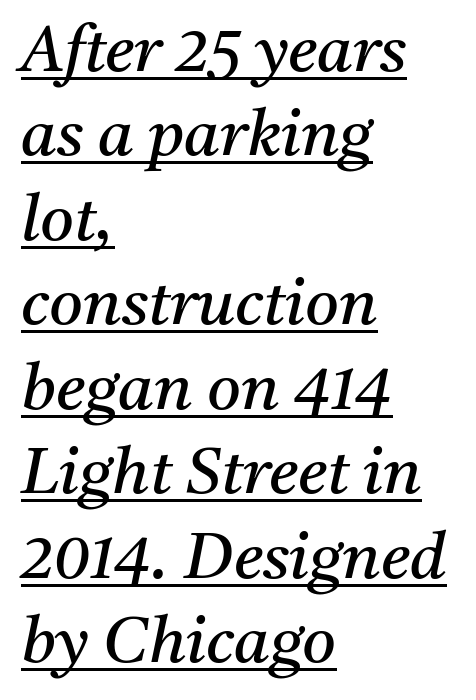
The image shows 65 px regular-weight serif type, italic (leaning right); set left-aligned, normal line spacing (1.3x), normal letter spacing, underlined; medium stroke contrast and a medium x-height.
